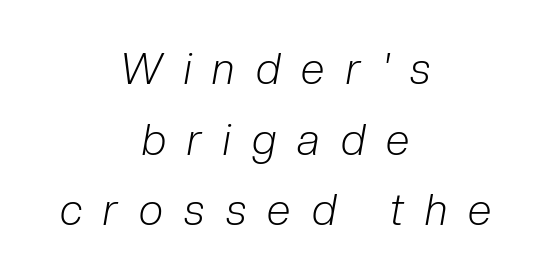
Q: Is the text bold? A: No.
Q: Is the text italic (slanted)? A: Yes, it leans right by about 10 degrees.
Q: Is the text underlined? A: No.
Q: How is the paragraph aligned? A: Centered.
Q: Is the spacing between letters normal or unusually wide? A: Unusually wide.
Q: Is the spacing between lines tight, normal or loose? A: Normal.
Q: Width (condensed, normal, or wide)? A: Condensed.
Q: Stroke contrast? A: Low.
Q: x-height? A: Medium.
Q: Monospaced? A: No.
